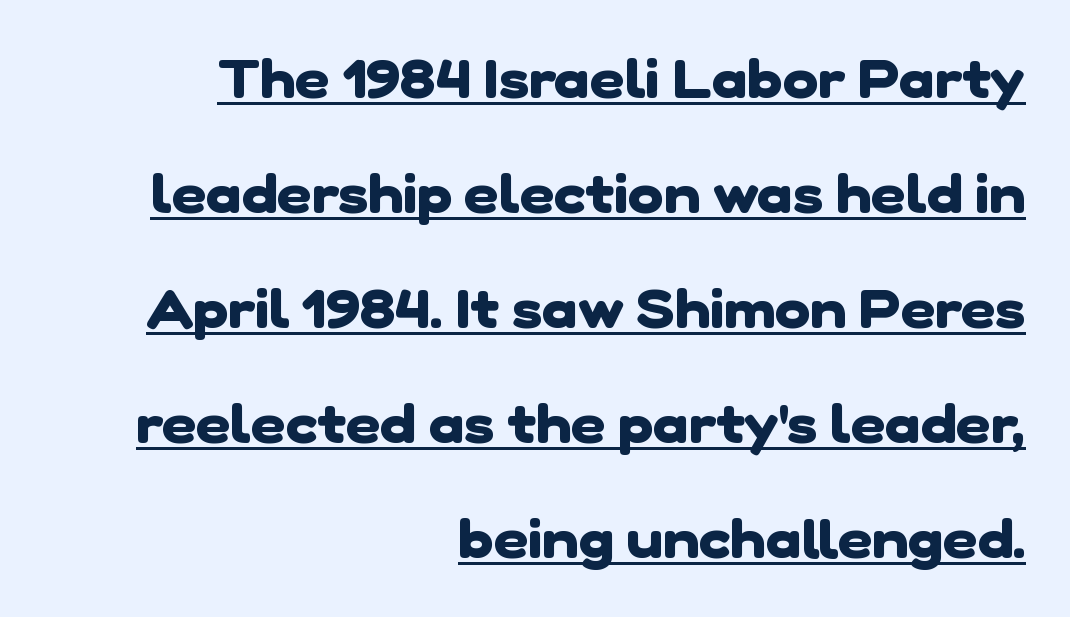
Does extra space separate the letters? No, they use regular spacing. Each new line begins a long way beneath the previous one. The passage shown is underscored from start to finish. Pretty heavy lettering here — definitely bold.
